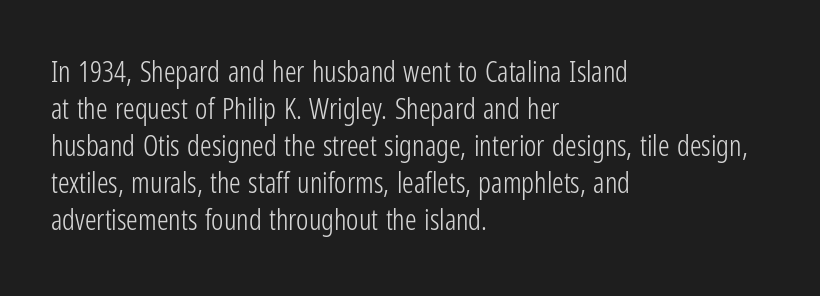
The foot of each line stays bare and open. The horizontal fit of the characters is conventional and even. A quiet, ordinary-to-light weight characterises the typeface. The passage shown is typeset with a sans-serif family. A typesetter would mark this as roman, not italic.
